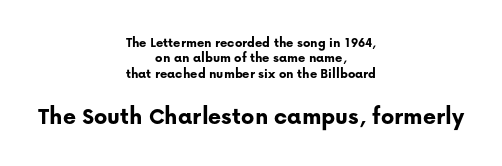
The second block has been scaled up relative to the first. Nobody touched the tracking dial on this one. How heavy is the stroke? Heavy — this is a bold. The lettering holds an erect, upright posture throughout. Has an underline been added? It has not. Vertical spacing — tight.
